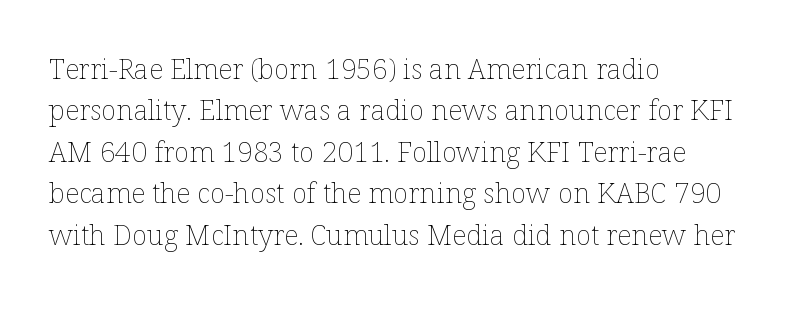
Q: Is the text bold? A: No.
Q: Is the text italic (slanted)? A: No, it is upright.
Q: Is the text underlined? A: No.
Q: How is the paragraph aligned? A: Left-aligned.
Q: Is the spacing between letters normal or unusually wide? A: Normal.
Q: Is the spacing between lines tight, normal or loose? A: Normal.
Q: Width (condensed, normal, or wide)? A: Normal.
Q: Stroke contrast? A: Low.
Q: x-height? A: Medium.
Q: Monospaced? A: No.
